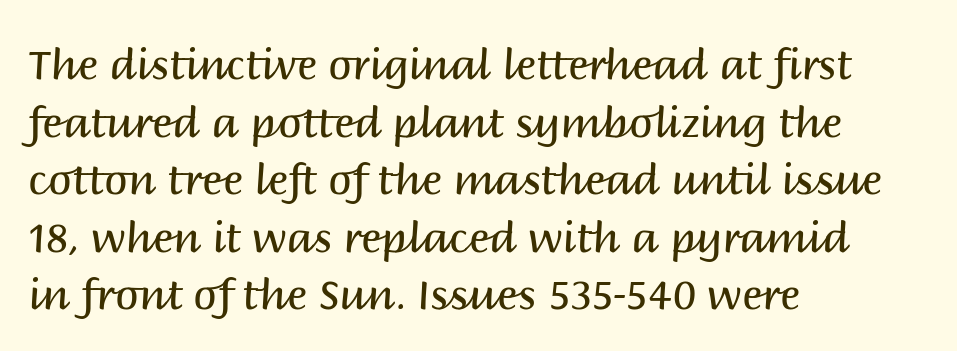
Q: Is the text bold? A: No.
Q: Is the text italic (slanted)? A: Yes.
Q: Is the typeface a serif or a sans-serif typeface? A: Sans-serif.
Q: Is the text underlined? A: No.
Q: How is the paragraph aligned? A: Left-aligned.
Q: Is the spacing between letters normal or unusually wide? A: Normal.
Q: Is the spacing between lines tight, normal or loose? A: Normal.
Q: Width (condensed, normal, or wide)? A: Normal.
Q: Stroke contrast? A: Medium.
Q: x-height? A: Large.
Q: Monospaced? A: No.
